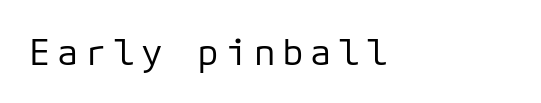
This sample uses an upright cut, with every glyph sitting square on the baseline. Summary of weight: not heavy and not bold. Check the space under the baseline: it is left empty. Font category for this specimen: sans-serif.
